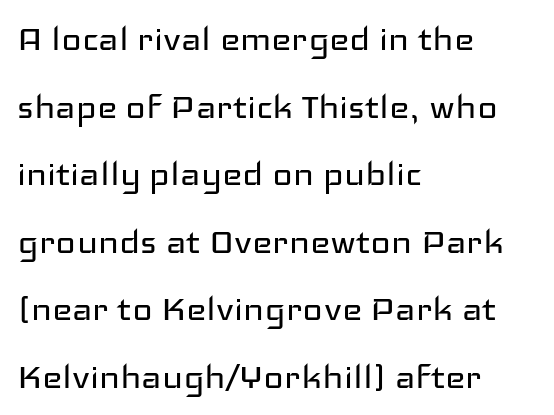
Q: Is the text bold? A: No.
Q: Is the text italic (slanted)? A: No, it is upright.
Q: Is the typeface a serif or a sans-serif typeface? A: Sans-serif.
Q: Is the text underlined? A: No.
Q: How is the paragraph aligned? A: Left-aligned.
Q: Is the spacing between letters normal or unusually wide? A: Normal.
Q: Is the spacing between lines tight, normal or loose? A: Normal.
Q: Width (condensed, normal, or wide)? A: Wide.
Q: Stroke contrast? A: Low.
Q: x-height? A: Medium.
Q: Monospaced? A: No.
